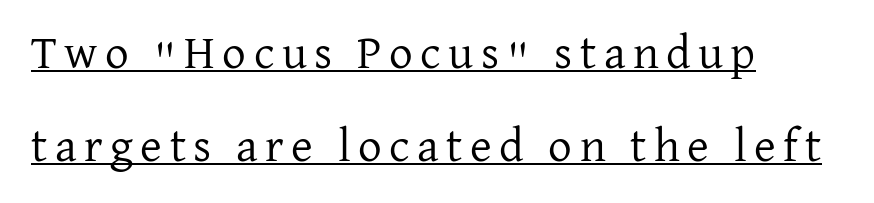
{"serif": "yes", "italic": "no", "bold": "no", "weight": "regular", "width": "normal", "stroke_contrast": "low", "x_height": "medium", "monospaced": "no", "underline": "yes", "align": "left", "line_spacing": "loose", "line_spacing_ratio": 1.97, "glyph_px": 47}
